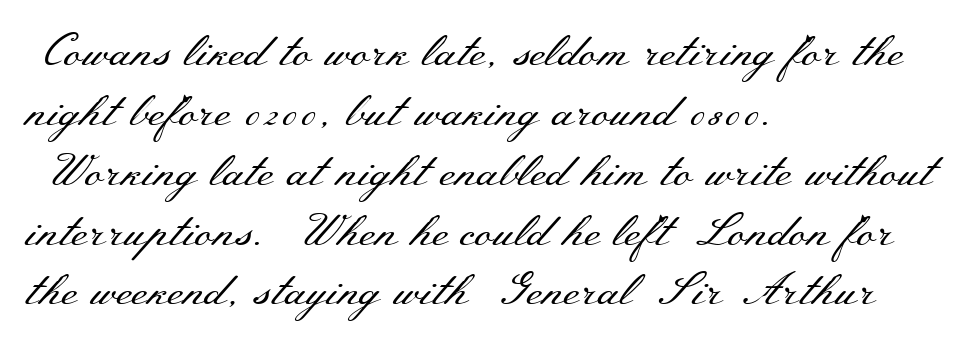
The image shows 45 px regular-weight, wide serif type; set left-aligned, normal line spacing (1.33x), normal letter spacing, not underlined; medium stroke contrast and a small x-height.
